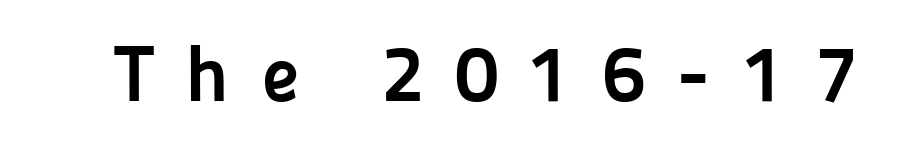
The image shows 79 px semibold sans-serif type, upright; set unusually wide letter spacing (+0.4 em), not underlined; low stroke contrast and a medium x-height.
